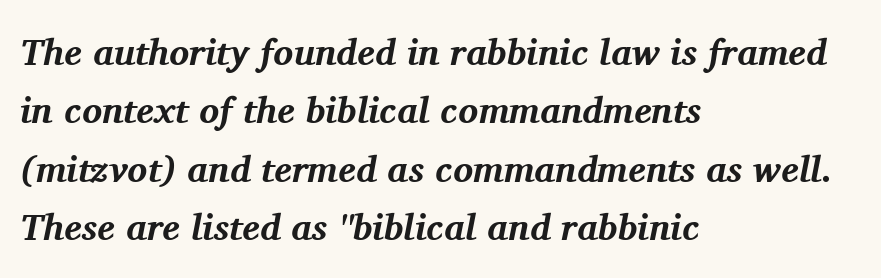
{"serif": "yes", "italic": "yes", "lean": "right", "slant_degrees": 11, "bold": "yes", "weight": "bold", "width": "normal", "stroke_contrast": "medium", "x_height": "medium", "monospaced": "no", "underline": "no", "align": "left", "line_spacing": "normal", "line_spacing_ratio": 1.58, "letter_spacing": "normal", "letter_spacing_em": 0.0, "glyph_px": 37}
